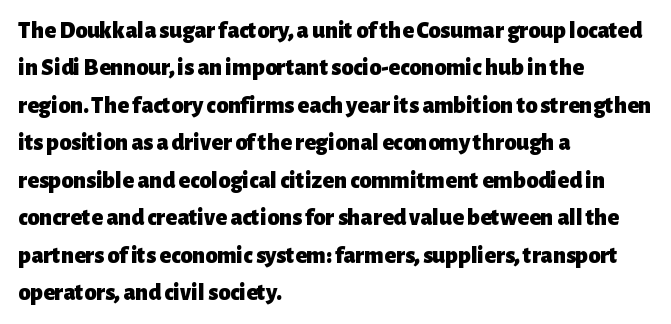
Q: Is the text bold? A: Yes.
Q: Is the text italic (slanted)? A: No, it is upright.
Q: Is the text underlined? A: No.
Q: How is the paragraph aligned? A: Left-aligned.
Q: Is the spacing between letters normal or unusually wide? A: Normal.
Q: Is the spacing between lines tight, normal or loose? A: Normal.
